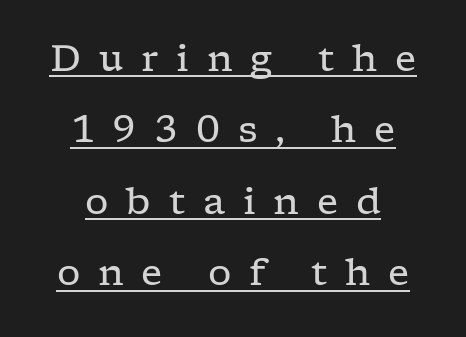
Q: Is the text bold? A: No.
Q: Is the text italic (slanted)? A: No, it is upright.
Q: Is the typeface a serif or a sans-serif typeface? A: Serif.
Q: Is the text underlined? A: Yes.
Q: Is the spacing between letters normal or unusually wide? A: Unusually wide.
Q: Is the spacing between lines tight, normal or loose? A: Loose.
Q: Width (condensed, normal, or wide)? A: Wide.
Q: Stroke contrast? A: Low.
Q: x-height? A: Medium.
Q: Monospaced? A: No.
